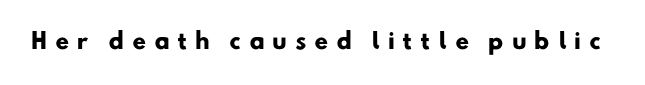
The image shows 22 px bold type; set unusually wide letter spacing (+0.35 em), not underlined.
